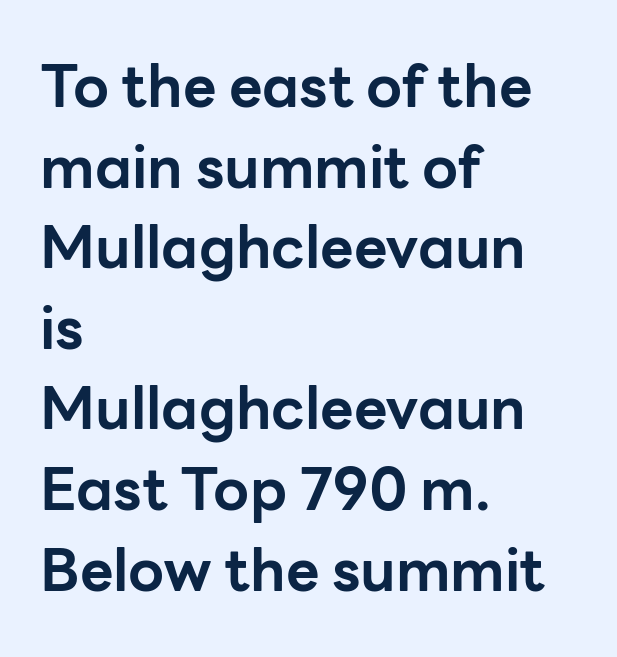
Q: Is the text bold? A: Yes.
Q: Is the text italic (slanted)? A: No, it is upright.
Q: Is the typeface a serif or a sans-serif typeface? A: Sans-serif.
Q: Is the text underlined? A: No.
Q: How is the paragraph aligned? A: Left-aligned.
Q: Is the spacing between letters normal or unusually wide? A: Normal.
Q: Is the spacing between lines tight, normal or loose? A: Normal.
Q: Width (condensed, normal, or wide)? A: Normal.
Q: Stroke contrast? A: Low.
Q: x-height? A: Medium.
Q: Monospaced? A: No.
